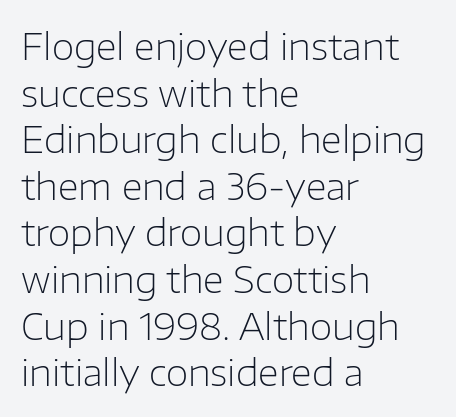
{"serif": "no", "italic": "no", "bold": "no", "weight": "light", "width": "normal", "stroke_contrast": "low", "x_height": "medium", "monospaced": "no", "underline": "no", "align": "left", "line_spacing": "normal", "line_spacing_ratio": 1.26, "letter_spacing": "normal", "letter_spacing_em": 0.0, "glyph_px": 37}
